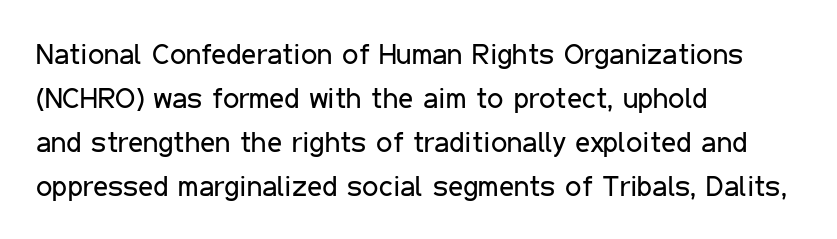
Q: Is the text bold? A: No.
Q: Is the text italic (slanted)? A: No, it is upright.
Q: Is the typeface a serif or a sans-serif typeface? A: Sans-serif.
Q: Is the text underlined? A: No.
Q: How is the paragraph aligned? A: Left-aligned.
Q: Is the spacing between letters normal or unusually wide? A: Normal.
Q: Is the spacing between lines tight, normal or loose? A: Normal.
Q: Width (condensed, normal, or wide)? A: Condensed.
Q: Stroke contrast? A: Low.
Q: x-height? A: Medium.
Q: Monospaced? A: No.
